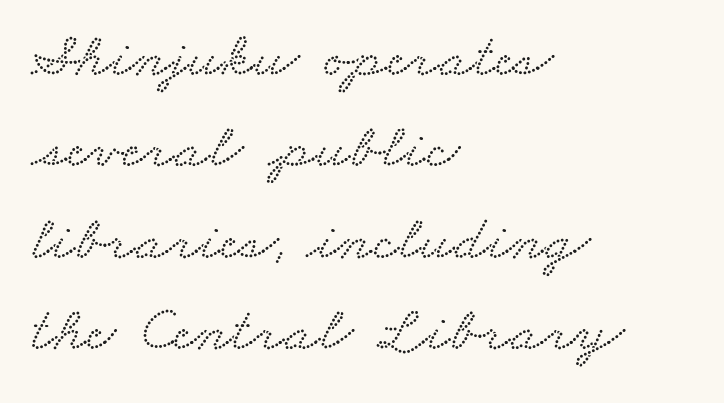
Q: Is the typeface a serif or a sans-serif typeface? A: Serif.
Q: Is the text underlined? A: No.
Q: How is the paragraph aligned? A: Left-aligned.
Q: Is the spacing between letters normal or unusually wide? A: Normal.
Q: Is the spacing between lines tight, normal or loose? A: Normal.
Q: Width (condensed, normal, or wide)? A: Wide.
Q: Stroke contrast? A: Low.
Q: x-height? A: Small.
Q: Monospaced? A: No.
